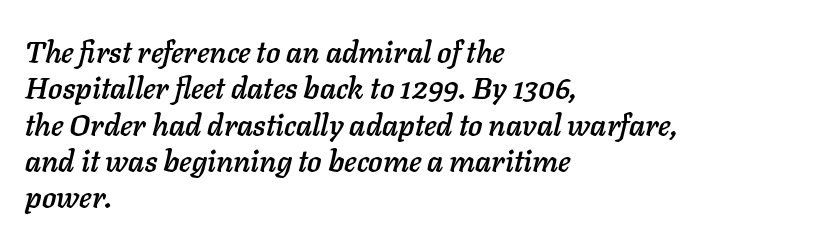
Q: Is the text italic (slanted)? A: Yes, it leans right by about 11 degrees.
Q: Is the text underlined? A: No.
Q: How is the paragraph aligned? A: Left-aligned.
Q: Is the spacing between letters normal or unusually wide? A: Normal.
Q: Width (condensed, normal, or wide)? A: Normal.
Q: Stroke contrast? A: Low.
Q: x-height? A: Medium.
Q: Monospaced? A: No.
